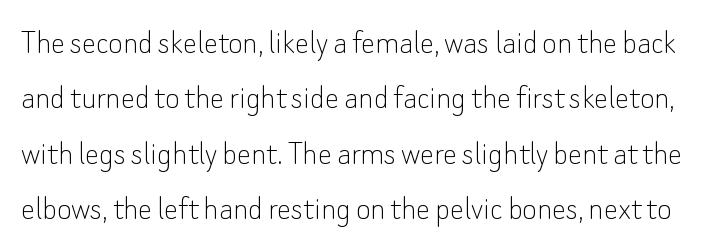
Q: Is the text bold? A: No.
Q: Is the text italic (slanted)? A: No, it is upright.
Q: Is the typeface a serif or a sans-serif typeface? A: Sans-serif.
Q: Is the text underlined? A: No.
Q: Is the spacing between letters normal or unusually wide? A: Normal.
Q: Is the spacing between lines tight, normal or loose? A: Normal.
Q: Width (condensed, normal, or wide)? A: Normal.
Q: Stroke contrast? A: Low.
Q: x-height? A: Small.
Q: Monospaced? A: No.
